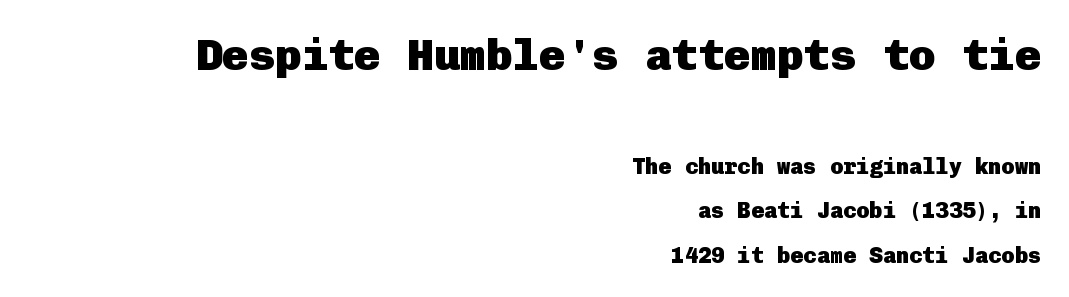
{"serif": "no", "italic": "no", "bold": "yes", "weight": "heavy", "width": "normal", "stroke_contrast": "low", "x_height": "medium", "underline": "no", "align": "right", "line_spacing": "loose", "line_spacing_ratio": 2.03, "letter_spacing": "normal", "letter_spacing_em": 0.0, "larger_block": "first", "size_ratio": 2.0, "glyph_px": 44}
